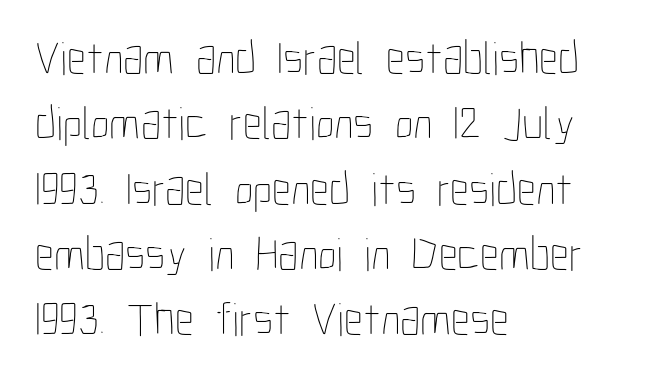
The image shows 47 px thin, condensed type, upright; set left-aligned, normal line spacing (1.39x), normal letter spacing, not underlined; low stroke contrast and a medium x-height.
